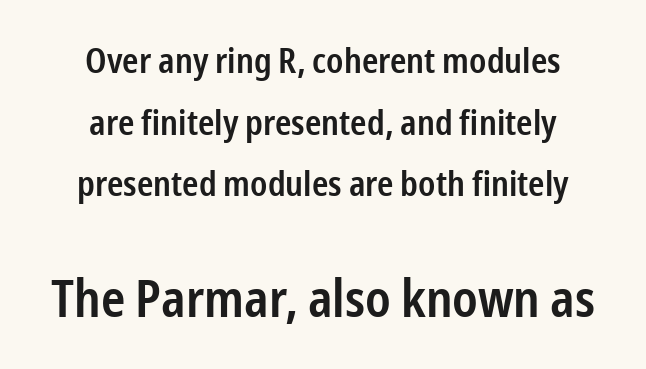
Larger block? The one below; the one above is distinctly smaller. One-word summary of the alignment: center. The line texture is even and compact thanks to regular tracking. These lines were composed using upright roman letters. Nobody drew a line under any word here. Serif or sans? Sans — the stroke terminals are bare.
